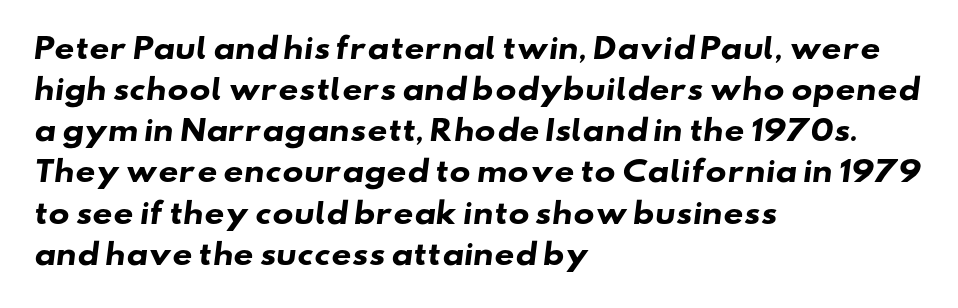
The image shows 28 px heavy, wide sans-serif type; set left-aligned, normal line spacing (1.47x), normal letter spacing, not underlined; low stroke contrast and a small x-height.
